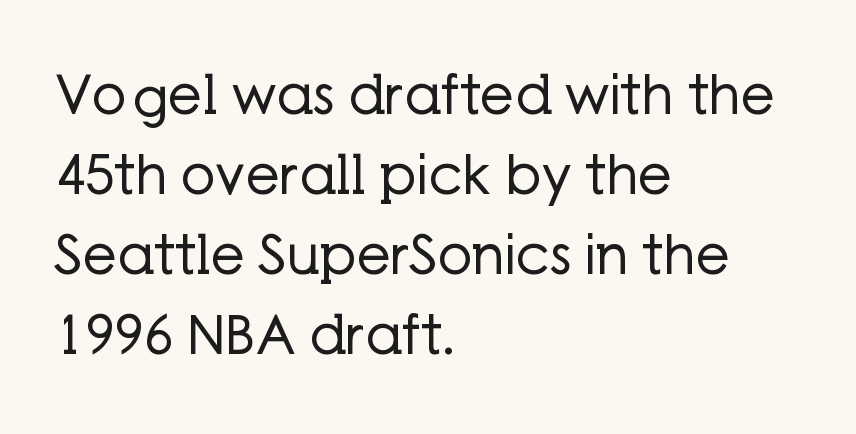
The rendering uses natural spacing where letterforms have individual widths. Between one letter and the next there's only the usual sliver of space. The face looks like a standard text weight, possibly lighter. The type family on display is of the sans-serif kind. Interline gaps are of average width in this sample.
